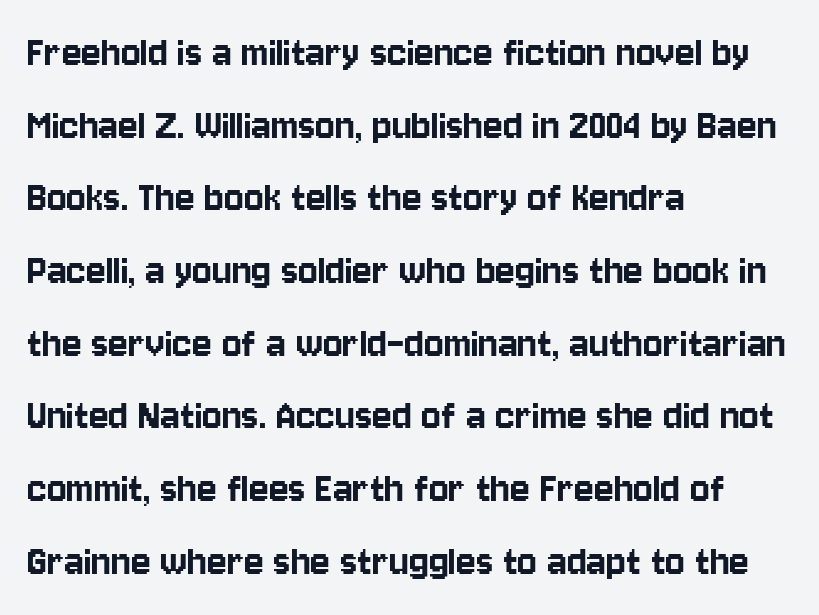
Q: Is the text italic (slanted)? A: No, it is upright.
Q: Is the typeface a serif or a sans-serif typeface? A: Sans-serif.
Q: Is the text underlined? A: No.
Q: How is the paragraph aligned? A: Left-aligned.
Q: Is the spacing between letters normal or unusually wide? A: Normal.
Q: Is the spacing between lines tight, normal or loose? A: Normal.
Q: Width (condensed, normal, or wide)? A: Condensed.
Q: Stroke contrast? A: Low.
Q: x-height? A: Large.
Q: Monospaced? A: No.
